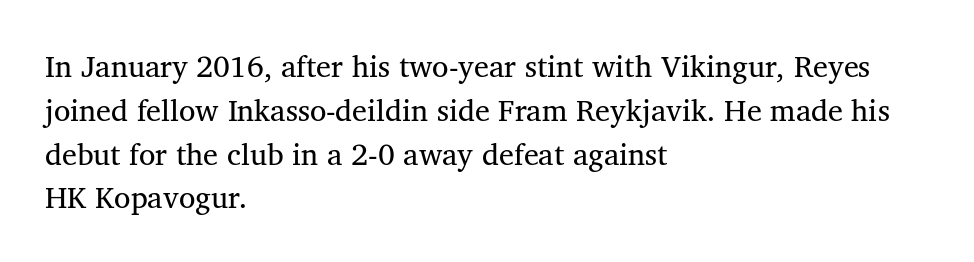
The image shows 30 px regular-weight serif type; set left-aligned, normal line spacing (1.46x), normal letter spacing, not underlined; medium stroke contrast and a medium x-height.
